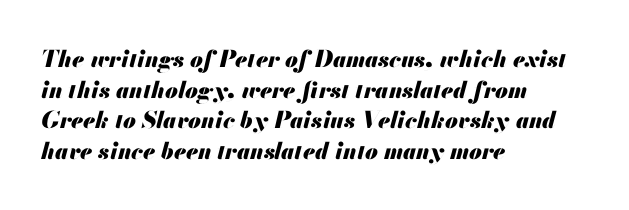
The image shows 23 px bold type, italic (leaning right); set left-aligned, normal line spacing (1.33x), normal letter spacing, not underlined.
